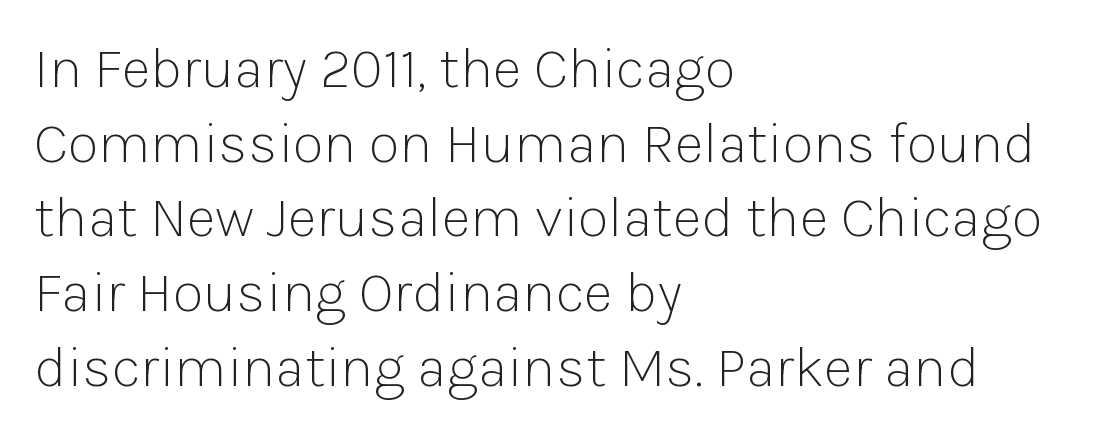
A student would call this left alignment; a typographer would say flush left, rag right. Students, note that the glyphs here touch the page at normal intervals. The gap between lines stays unmarked. Weight: in the light-to-regular range. These lines are rendered in a variable-pitch font.
